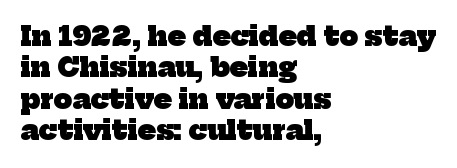
The image shows 26 px bold type; set left-aligned, line spacing 1.21x, normal letter spacing, not underlined.
